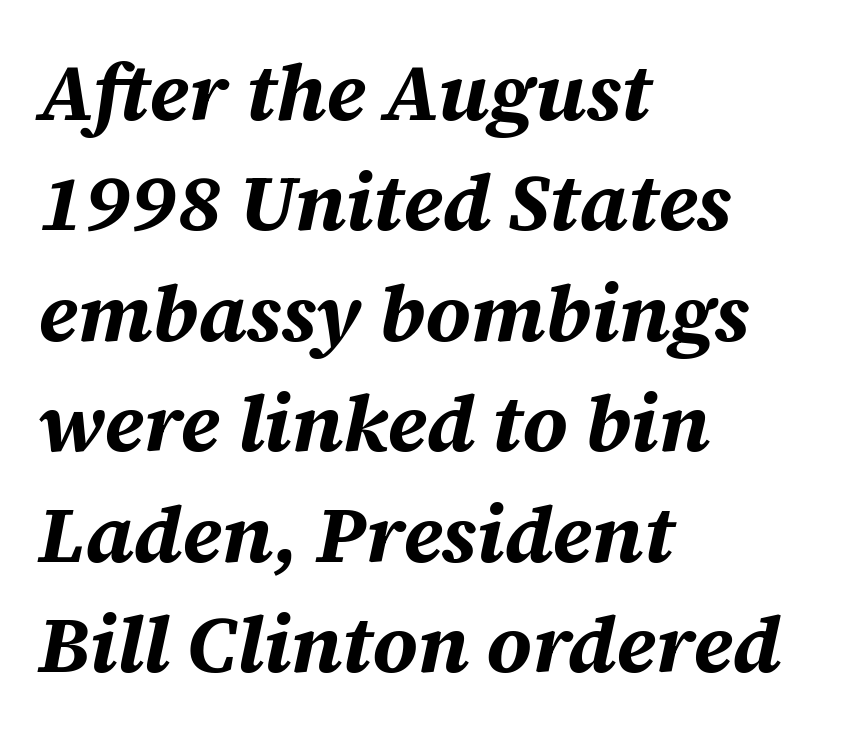
The image shows 80 px bold type, italic (leaning right); set left-aligned, normal line spacing (1.38x), normal letter spacing, not underlined; medium stroke contrast and a large x-height.
